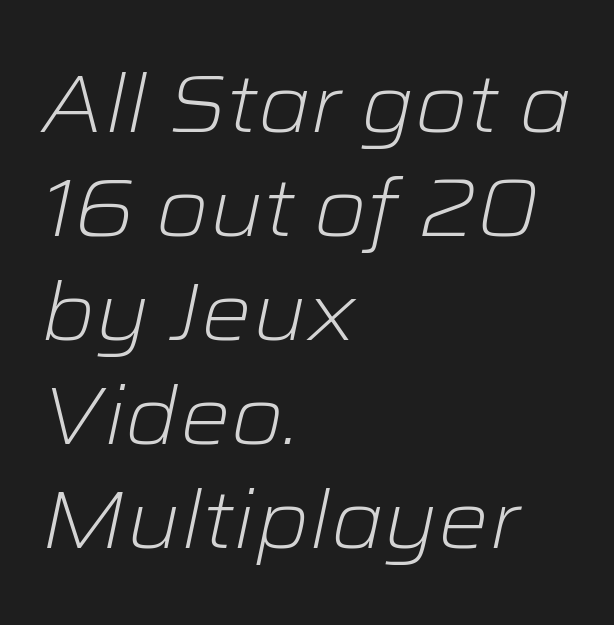
The image shows 80 px light, wide type, italic (leaning right); set left-aligned, normal line spacing (1.3x), normal letter spacing, not underlined; low stroke contrast and a medium x-height.
